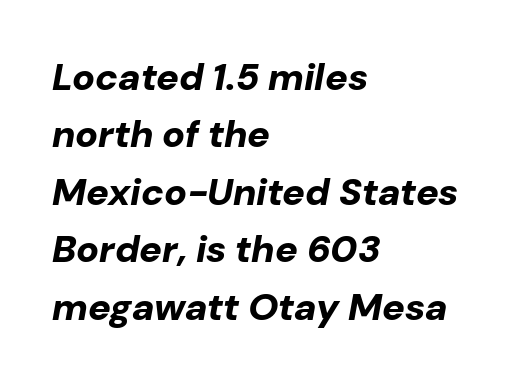
Q: Is the text bold? A: Yes.
Q: Is the text italic (slanted)? A: Yes, it leans right by about 10 degrees.
Q: Is the text underlined? A: No.
Q: How is the paragraph aligned? A: Left-aligned.
Q: Is the spacing between letters normal or unusually wide? A: Normal.
Q: Is the spacing between lines tight, normal or loose? A: Normal.
Q: Width (condensed, normal, or wide)? A: Normal.
Q: Stroke contrast? A: Low.
Q: x-height? A: Medium.
Q: Monospaced? A: No.
